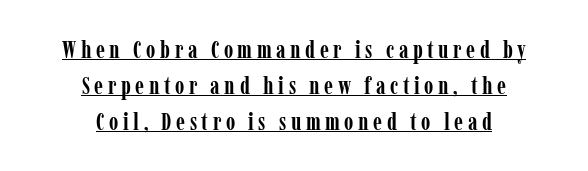
Q: Is the text bold? A: Yes.
Q: Is the text italic (slanted)? A: No, it is upright.
Q: Is the text underlined? A: Yes.
Q: How is the paragraph aligned? A: Centered.
Q: Is the spacing between lines tight, normal or loose? A: Normal.
